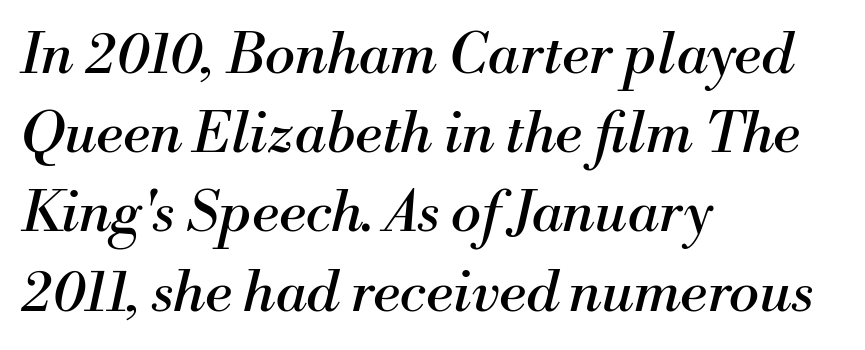
{"serif": "yes", "italic": "yes", "lean": "right", "slant_degrees": 13, "bold": "no", "weight": "regular", "width": "normal", "stroke_contrast": "medium", "x_height": "small", "monospaced": "no", "underline": "no", "align": "left", "line_spacing": "normal", "line_spacing_ratio": 1.39, "letter_spacing": "normal", "letter_spacing_em": 0.0, "glyph_px": 57}
